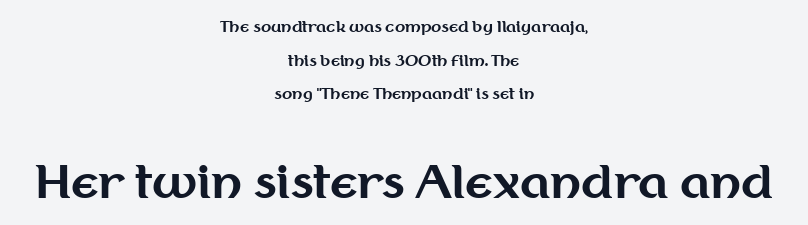
{"serif": "no", "italic": "no", "bold": "yes", "weight": "bold", "width": "normal", "stroke_contrast": "medium", "x_height": "medium", "monospaced": "no", "underline": "no", "align": "center", "line_spacing": "loose", "line_spacing_ratio": 2.24, "letter_spacing": "normal", "letter_spacing_em": 0.0, "larger_block": "second", "size_ratio": 3.0, "glyph_px": 45}
